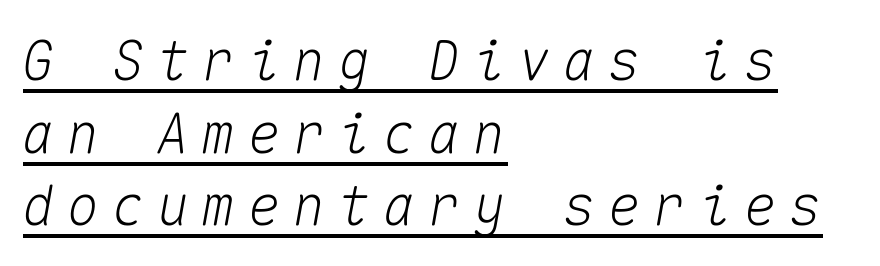
The image shows 55 px text type, italic (leaning right), monospaced; set left-aligned, normal line spacing (1.32x), unusually wide letter spacing (+0.22 em), underlined; medium stroke contrast and a medium x-height.
